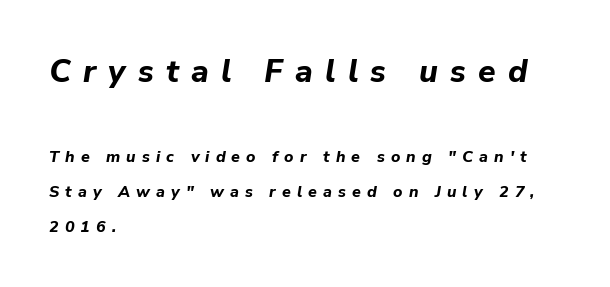
The baseline area is clear. The designer dialed line spacing up above the default. You could not count columns in this text — the font is proportionally spaced. The typesetting leans heavy: a genuine bold.
